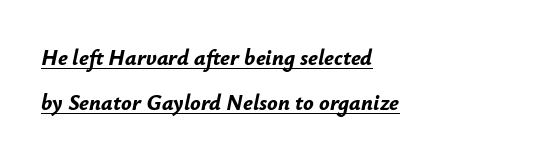
{"italic": "yes", "lean": "right", "slant_degrees": 12, "bold": "yes", "underline": "yes", "align": "left", "line_spacing": "loose", "line_spacing_ratio": 2.05, "letter_spacing": "normal", "letter_spacing_em": 0.0, "glyph_px": 22}
